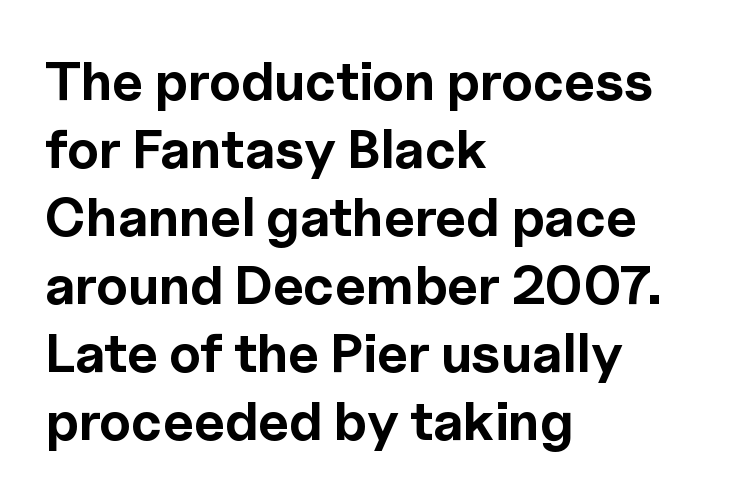
Q: Is the text bold? A: Yes.
Q: Is the text italic (slanted)? A: No, it is upright.
Q: Is the typeface a serif or a sans-serif typeface? A: Sans-serif.
Q: Is the text underlined? A: No.
Q: How is the paragraph aligned? A: Left-aligned.
Q: Is the spacing between letters normal or unusually wide? A: Normal.
Q: Is the spacing between lines tight, normal or loose? A: Normal.
Q: Width (condensed, normal, or wide)? A: Normal.
Q: x-height? A: Medium.
Q: Monospaced? A: No.
